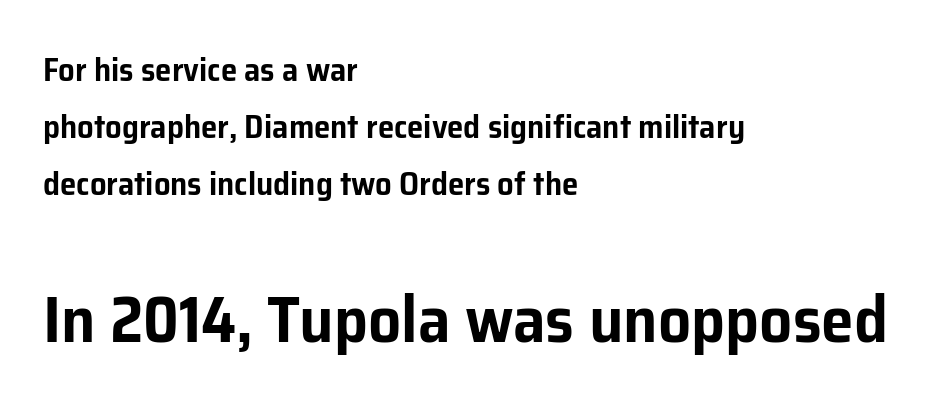
{"serif": "no", "italic": "no", "width": "normal", "stroke_contrast": "low", "x_height": "medium", "monospaced": "no", "underline": "no", "align": "left", "line_spacing_ratio": 1.73, "letter_spacing": "normal", "letter_spacing_em": 0.0, "larger_block": "second", "size_ratio": 2.0, "glyph_px": 66}
